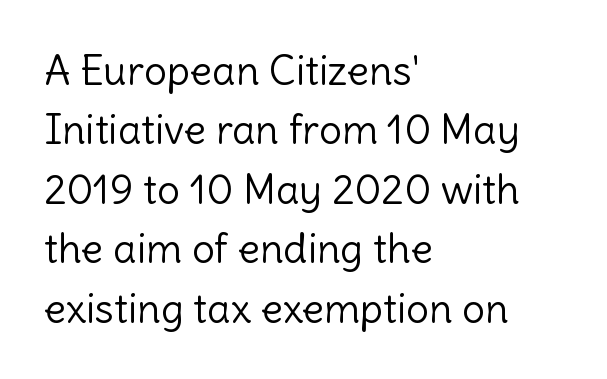
{"serif": "no", "italic": "no", "bold": "no", "weight": "light", "width": "normal", "x_height": "medium", "monospaced": "no", "underline": "no", "align": "left", "line_spacing": "normal", "line_spacing_ratio": 1.45, "letter_spacing": "normal", "letter_spacing_em": 0.0, "glyph_px": 41}
